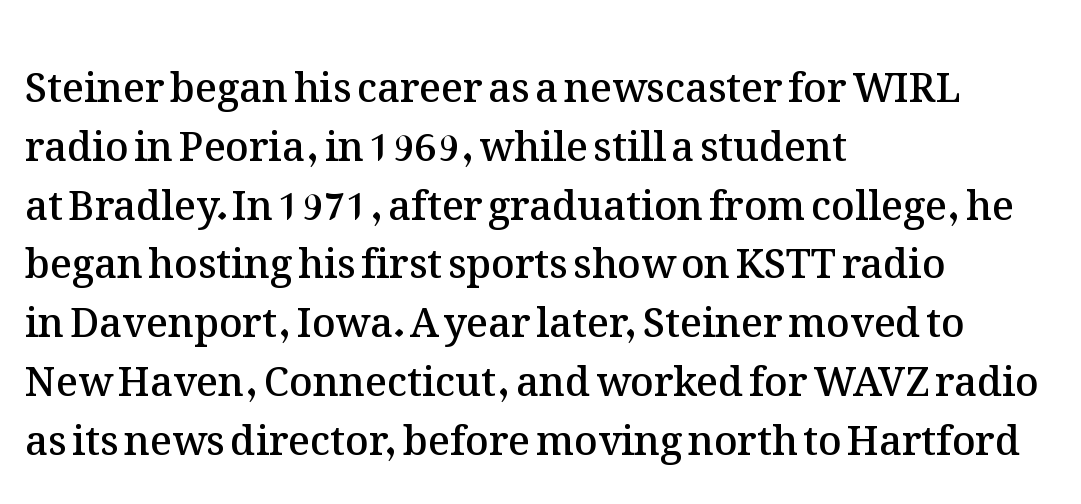
No extra tracking has been applied to these lines. Lines of text with bare space underneath. The lines sit at an ordinary, default distance from one another. The rendering uses a semibold face; strokes are thickened but not to full bold. This is roman type, the default non-slanted kind. You could not count columns in this text — the font is proportionally spaced.
